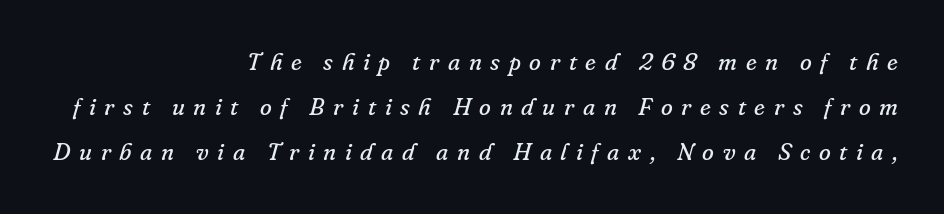
The image shows 24 px text type, italic (leaning right); set right-aligned, line spacing 1.88x, unusually wide letter spacing (+0.36 em), not underlined.
